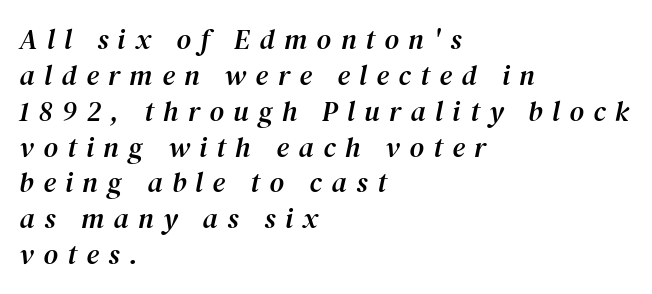
Q: Is the text italic (slanted)? A: Yes, it leans right by about 12 degrees.
Q: Is the typeface a serif or a sans-serif typeface? A: Serif.
Q: Is the text underlined? A: No.
Q: How is the paragraph aligned? A: Left-aligned.
Q: Is the spacing between letters normal or unusually wide? A: Unusually wide.
Q: Is the spacing between lines tight, normal or loose? A: Normal.
Q: Width (condensed, normal, or wide)? A: Normal.
Q: Stroke contrast? A: Medium.
Q: x-height? A: Medium.
Q: Monospaced? A: No.
